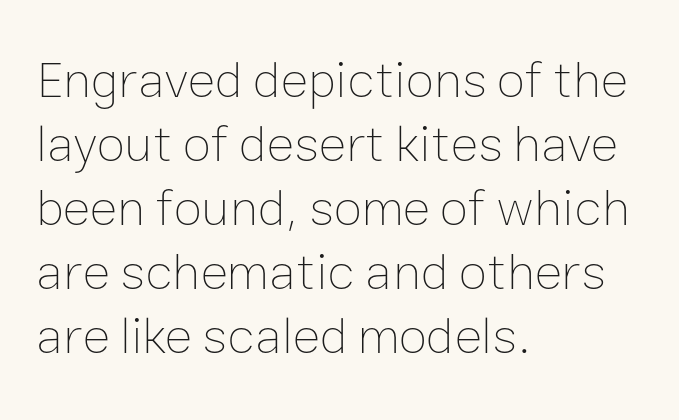
The image shows 52 px thin type, upright; set left-aligned, line spacing 1.23x, normal letter spacing, not underlined; low stroke contrast and a medium x-height.
